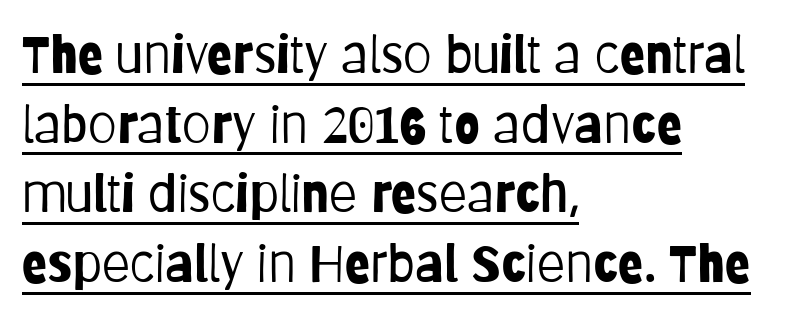
Q: Is the text bold? A: No.
Q: Is the text italic (slanted)? A: No, it is upright.
Q: Is the typeface a serif or a sans-serif typeface? A: Sans-serif.
Q: Is the text underlined? A: Yes.
Q: How is the paragraph aligned? A: Left-aligned.
Q: Is the spacing between letters normal or unusually wide? A: Normal.
Q: Is the spacing between lines tight, normal or loose? A: Normal.
Q: Width (condensed, normal, or wide)? A: Condensed.
Q: Stroke contrast? A: Low.
Q: x-height? A: Large.
Q: Monospaced? A: No.
